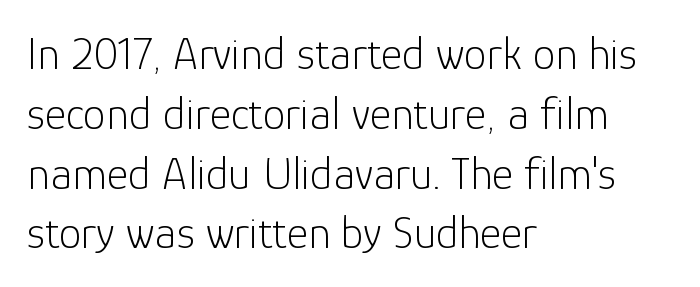
This rendering features lettering with no underline. The block of text has a typical density, with ordinary space between rows. You could call the tracking neutral — neither tight nor loose. The typesetter chose a ragged-right arrangement here. This reads as an unemphasized weight, regular at the heaviest.
